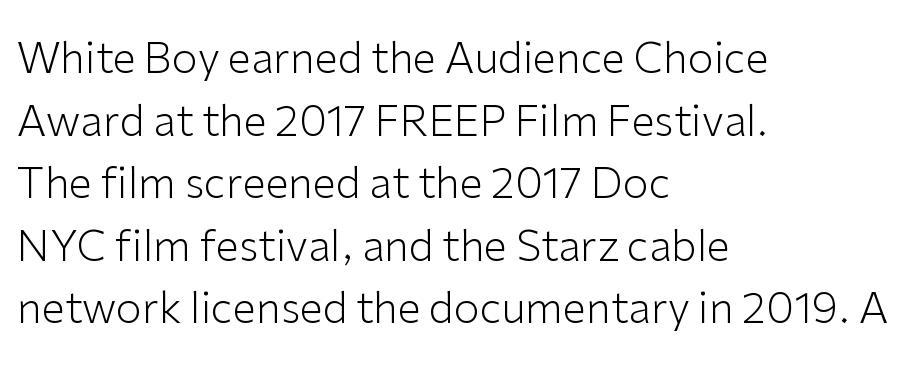
{"serif": "no", "italic": "no", "bold": "no", "weight": "light", "width": "normal", "stroke_contrast": "low", "x_height": "medium", "monospaced": "no", "underline": "no", "align": "left", "line_spacing": "normal", "line_spacing_ratio": 1.49, "letter_spacing": "normal", "letter_spacing_em": 0.0, "glyph_px": 42}
